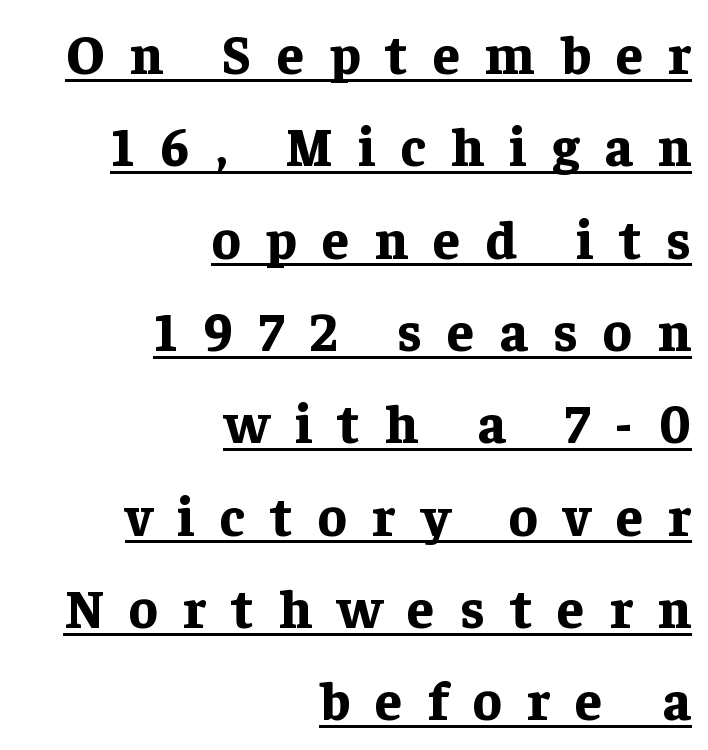
Designer's note — italics off, roman on. Note the varied advance widths — an 'i' is clearly narrower than an 'm'. The tracking reads as deliberately expanded to a designer's eye. Chunky letters — that's bold for sure. Horizontal alignment here is rightward, an uncommon choice for prose.
